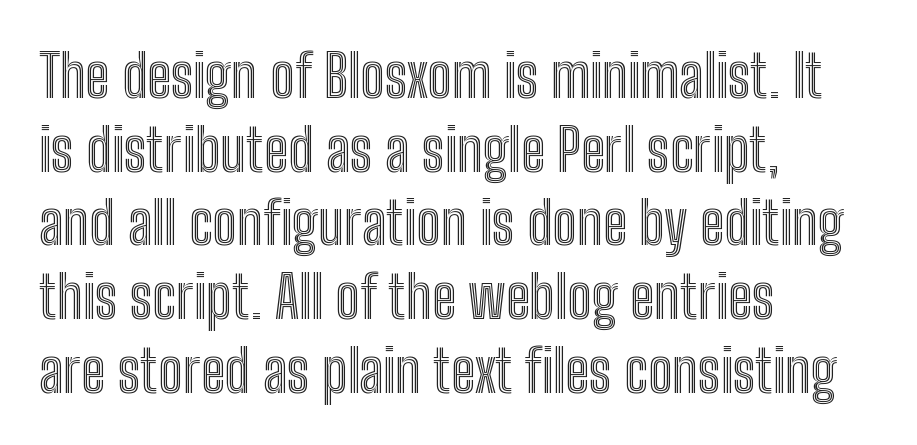
Q: Is the text italic (slanted)? A: No, it is upright.
Q: Is the text underlined? A: No.
Q: How is the paragraph aligned? A: Left-aligned.
Q: Is the spacing between letters normal or unusually wide? A: Normal.
Q: Is the spacing between lines tight, normal or loose? A: Normal.
Q: Width (condensed, normal, or wide)? A: Condensed.
Q: x-height? A: Medium.
Q: Monospaced? A: No.
